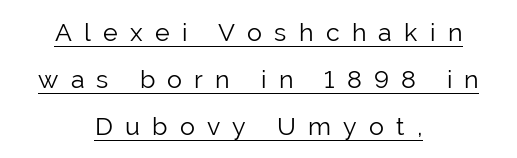
Q: Is the text bold? A: No.
Q: Is the text italic (slanted)? A: No, it is upright.
Q: Is the text underlined? A: Yes.
Q: How is the paragraph aligned? A: Centered.
Q: Is the spacing between letters normal or unusually wide? A: Unusually wide.
